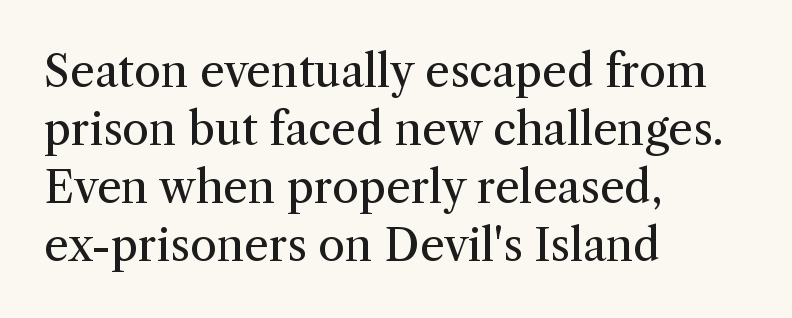
Q: Is the text bold? A: No.
Q: Is the text italic (slanted)? A: No, it is upright.
Q: Is the typeface a serif or a sans-serif typeface? A: Serif.
Q: Is the text underlined? A: No.
Q: How is the paragraph aligned? A: Left-aligned.
Q: Is the spacing between letters normal or unusually wide? A: Normal.
Q: Is the spacing between lines tight, normal or loose? A: Normal.
Q: Width (condensed, normal, or wide)? A: Normal.
Q: Stroke contrast? A: Medium.
Q: x-height? A: Medium.
Q: Monospaced? A: No.
